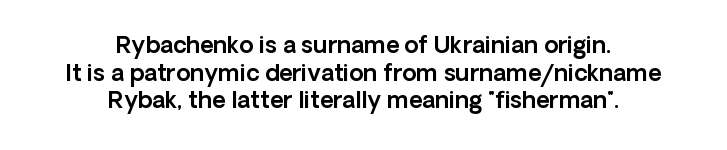
Q: Is the text italic (slanted)? A: No, it is upright.
Q: Is the text underlined? A: No.
Q: How is the paragraph aligned? A: Centered.
Q: Is the spacing between letters normal or unusually wide? A: Normal.
